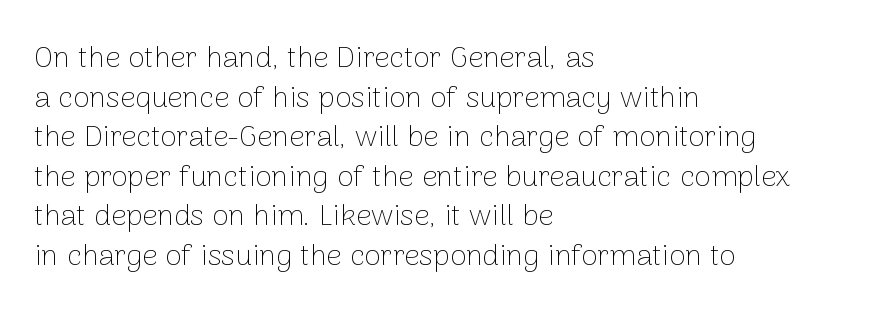
The specimen omits any rule beneath the text block's lines. Letterform terminals end flat and unadorned throughout the passage. Every stem runs plumb, perpendicular to the baseline. There is no visible air inserted between adjacent glyphs. A classic flush-left, rag-right setting is used for this passage.
